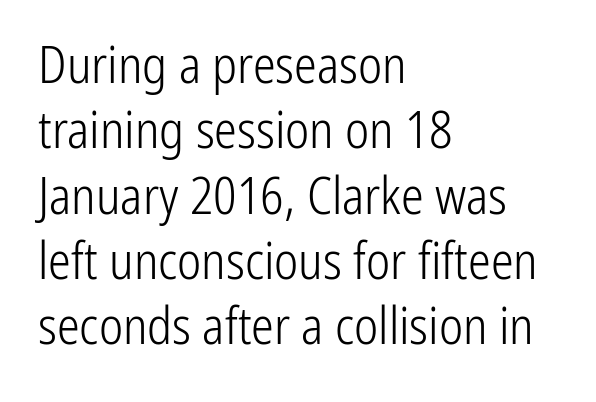
Q: Is the text bold? A: No.
Q: Is the text italic (slanted)? A: No, it is upright.
Q: Is the typeface a serif or a sans-serif typeface? A: Sans-serif.
Q: Is the text underlined? A: No.
Q: How is the paragraph aligned? A: Left-aligned.
Q: Is the spacing between letters normal or unusually wide? A: Normal.
Q: Is the spacing between lines tight, normal or loose? A: Normal.
Q: Width (condensed, normal, or wide)? A: Condensed.
Q: Stroke contrast? A: Low.
Q: x-height? A: Medium.
Q: Monospaced? A: No.
